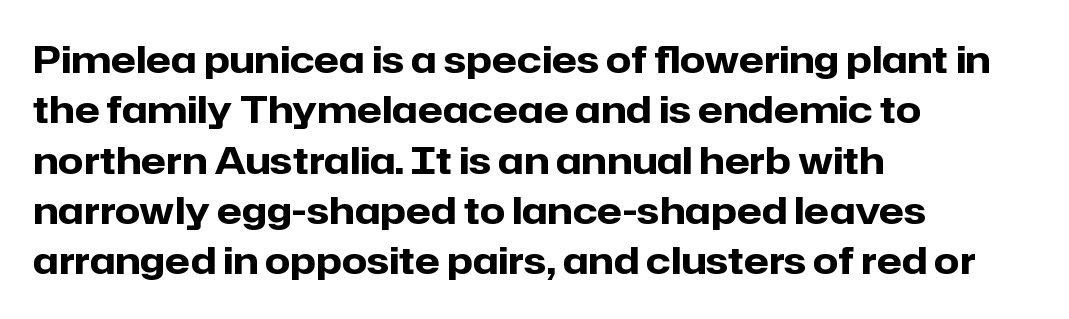
Look at the bottom of the vertical strokes: they stop flat, with no serifs. The lettering holds an erect, upright posture throughout. Rule under the text: the space is simply empty. The letterforms sit shoulder to shoulder at normal distance. You could not count columns in this text — the font is proportionally spaced.
